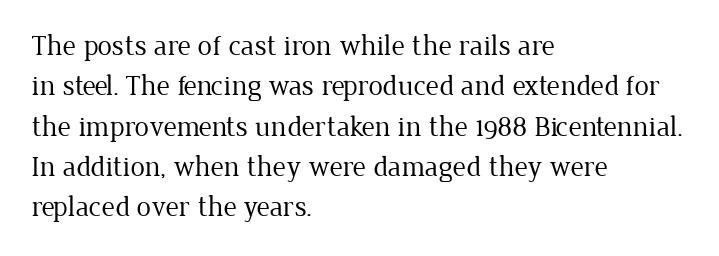
The image shows 29 px regular-weight serif type, upright; set left-aligned, normal line spacing (1.39x), normal letter spacing, not underlined; low stroke contrast and a medium x-height.
